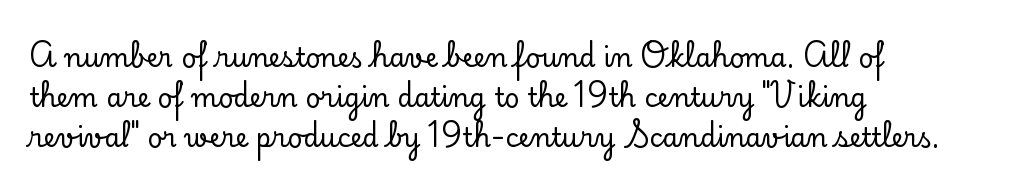
The image shows 26 px text type, upright; set left-aligned, normal line spacing (1.54x), normal letter spacing, not underlined.
